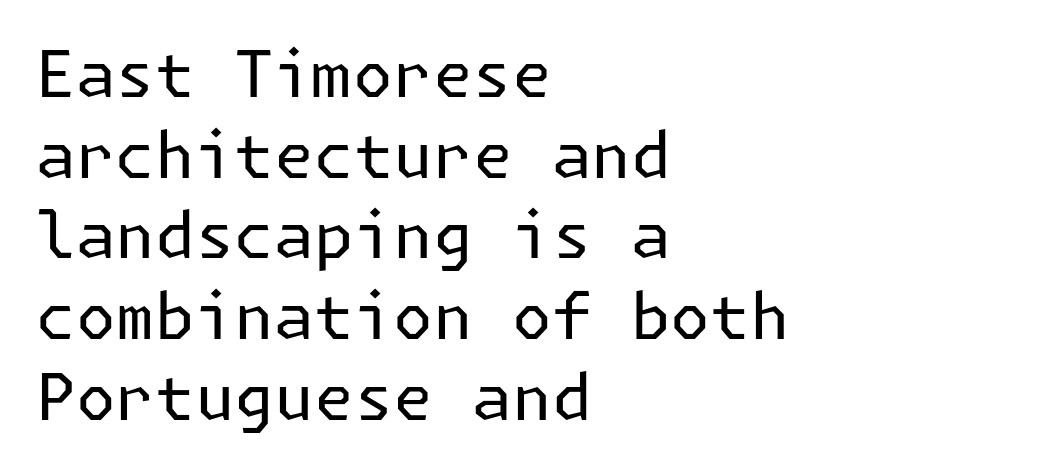
The image shows 64 px regular-weight sans-serif type, upright; set left-aligned, normal line spacing (1.26x), normal letter spacing, not underlined; low stroke contrast and a medium x-height.
